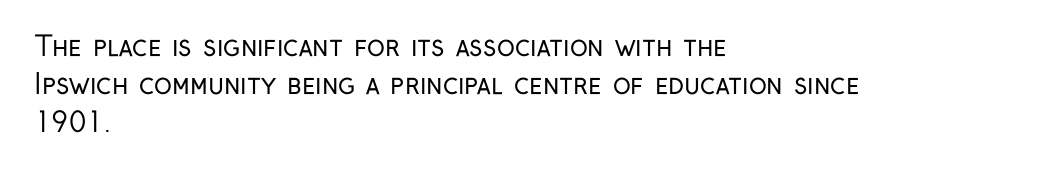
Q: Is the text bold? A: No.
Q: Is the text italic (slanted)? A: No, it is upright.
Q: Is the text underlined? A: No.
Q: How is the paragraph aligned? A: Left-aligned.
Q: Is the spacing between letters normal or unusually wide? A: Normal.
Q: Is the spacing between lines tight, normal or loose? A: Normal.
